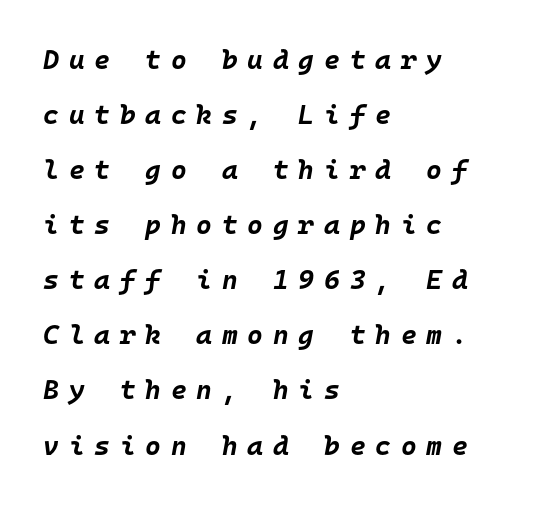
Q: Is the text bold? A: Yes.
Q: Is the text italic (slanted)? A: Yes, it leans right by about 10 degrees.
Q: Is the text underlined? A: No.
Q: How is the paragraph aligned? A: Left-aligned.
Q: Is the spacing between letters normal or unusually wide? A: Unusually wide.
Q: Is the spacing between lines tight, normal or loose? A: Loose.
